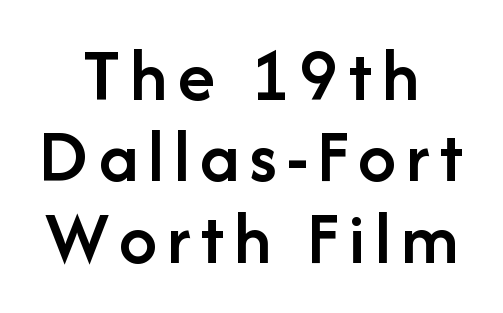
Q: Is the text bold? A: Semi-bold.
Q: Is the text italic (slanted)? A: No, it is upright.
Q: Is the typeface a serif or a sans-serif typeface? A: Sans-serif.
Q: Is the text underlined? A: No.
Q: How is the paragraph aligned? A: Centered.
Q: Is the spacing between lines tight, normal or loose? A: Tight.
Q: Width (condensed, normal, or wide)? A: Normal.
Q: Stroke contrast? A: Low.
Q: x-height? A: Medium.
Q: Monospaced? A: No.
